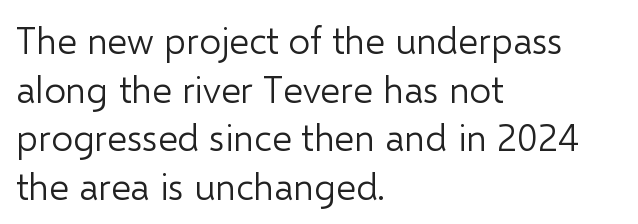
Which margin do the lines hug? The left one — the right edge is uneven. Each row of text sits above clean, open space. Type style note: lacks serifs. Every character sits straight up, as roman type does.
